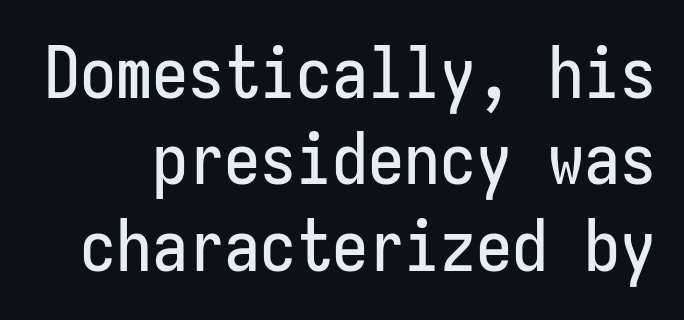
Q: Is the text italic (slanted)? A: No, it is upright.
Q: Is the typeface a serif or a sans-serif typeface? A: Sans-serif.
Q: Is the text underlined? A: No.
Q: Is the spacing between letters normal or unusually wide? A: Normal.
Q: Width (condensed, normal, or wide)? A: Condensed.
Q: Stroke contrast? A: Low.
Q: x-height? A: Medium.
Q: Monospaced? A: Yes.
